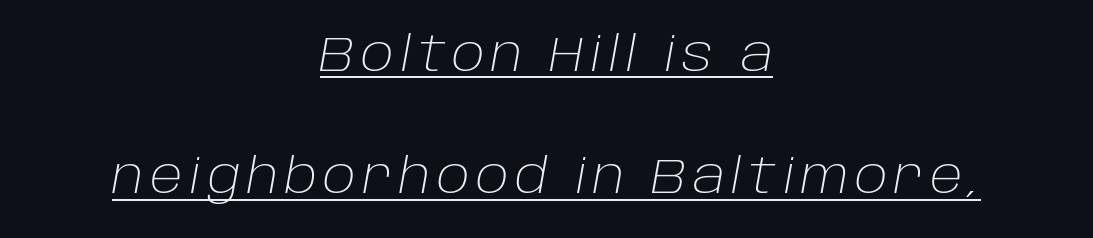
{"italic": "yes", "lean": "right", "slant_degrees": 10, "bold": "no", "weight": "light", "width": "normal", "stroke_contrast": "low", "x_height": "large", "monospaced": "no", "underline": "yes", "align": "center", "line_spacing": "loose", "line_spacing_ratio": 2.5, "glyph_px": 49}
